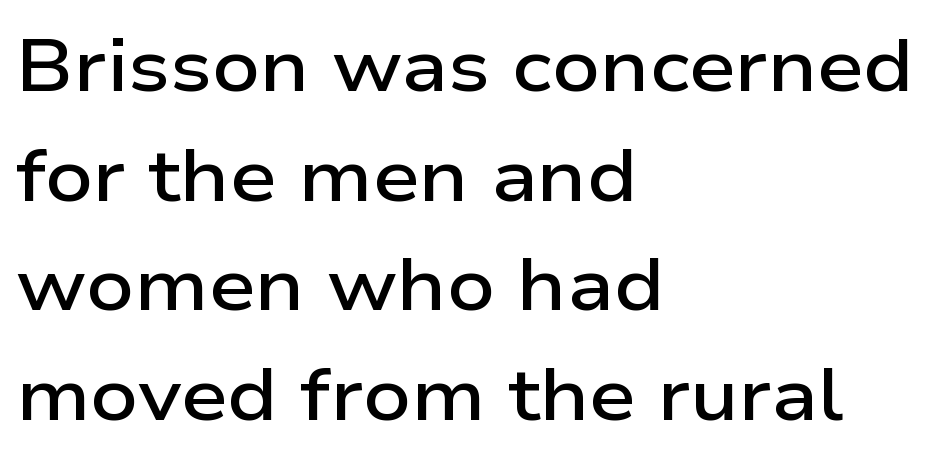
The passage shown is typed in a proportional face where columns would drift. Does the leading feel generous? No, just average. In terms of letterform style, serifs are entirely absent. Standard letterfit; no display-style spreading of the glyphs. The rendering anchors every line to the left-hand side. Honestly, there is no underline to notice here at all.
